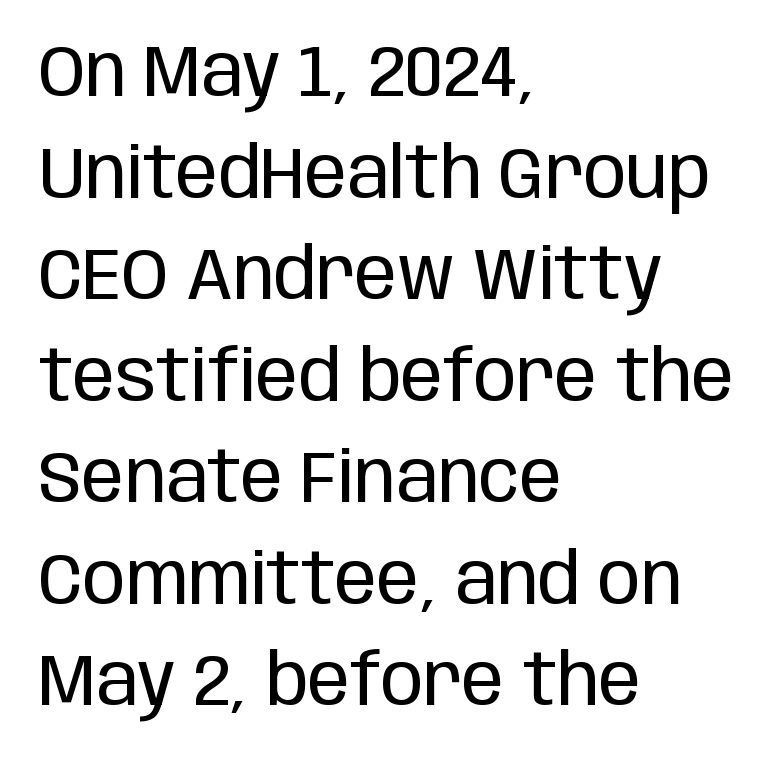
How would I describe the line gaps? Plain and ordinary. Spacing verdict: proportional, widths tailored to each character. Weight: in the light-to-regular range. Letter spacing: default.
